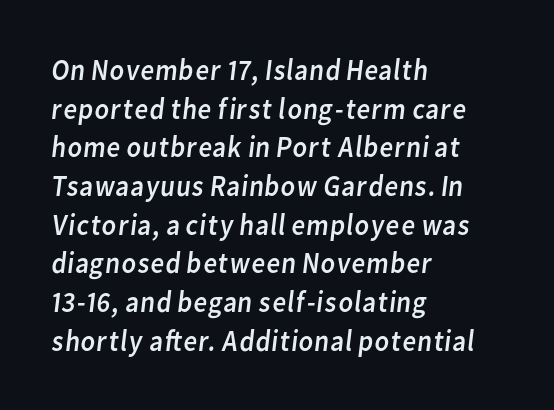
Think standard paragraph weight, or any step lighter than that. Think of a printed novel: that variable character pitch is what you see here. This rendering features lettering with no underline. Spacing between characters is what you'd get straight out of the box.
